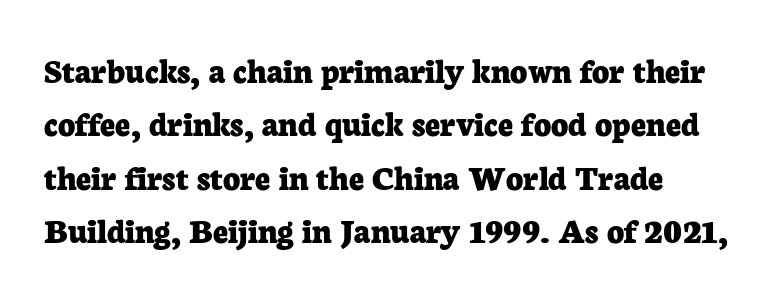
Q: Is the text bold? A: Yes.
Q: Is the text italic (slanted)? A: No, it is upright.
Q: Is the typeface a serif or a sans-serif typeface? A: Serif.
Q: Is the text underlined? A: No.
Q: Is the spacing between letters normal or unusually wide? A: Normal.
Q: Is the spacing between lines tight, normal or loose? A: Normal.
Q: Width (condensed, normal, or wide)? A: Normal.
Q: Stroke contrast? A: Low.
Q: x-height? A: Medium.
Q: Monospaced? A: No.
